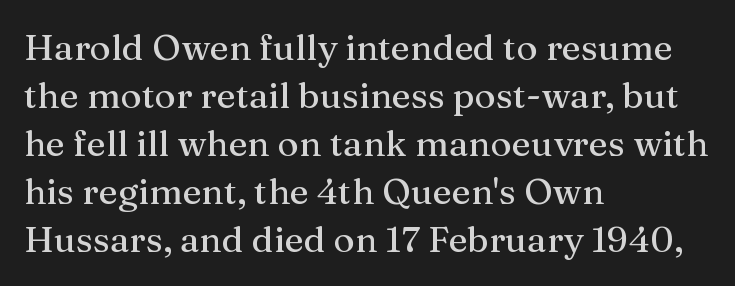
{"serif": "yes", "italic": "no", "width": "normal", "stroke_contrast": "medium", "x_height": "medium", "monospaced": "no", "underline": "no", "align": "left", "line_spacing": "normal", "line_spacing_ratio": 1.33, "letter_spacing": "normal", "letter_spacing_em": 0.0, "glyph_px": 36}
